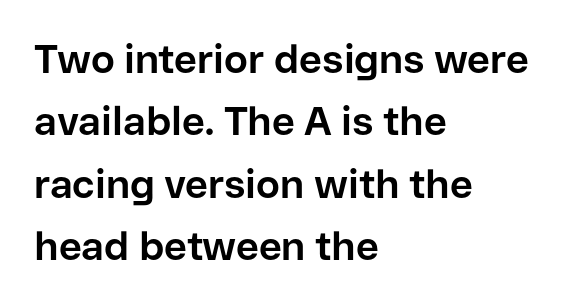
These lines are rendered in a variable-pitch font. You could call the tracking neutral — neither tight nor loose. The typesetting leans heavy: a genuine bold. Line starts are locked; line ends wander. You can tell from the bare stems that sans-serif type was used.
